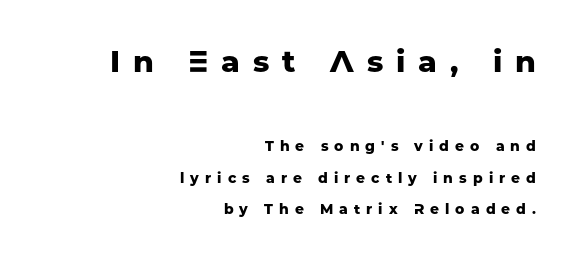
The type sits square on the baseline with zero lean. You could fit nearly another row in the gap between these rows. Caption: upper text group enlarged, lower text group reduced. Honestly, the letter spacing is so wide it's the main thing you notice. A typesetter would call this proportional, since set widths differ per character.
